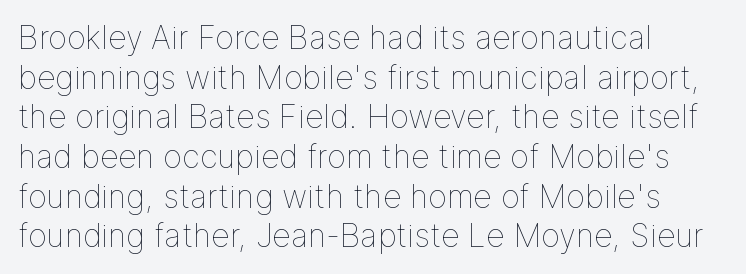
{"italic": "no", "bold": "no", "weight": "thin", "width": "normal", "stroke_contrast": "low", "x_height": "medium", "monospaced": "no", "underline": "no", "align": "left", "line_spacing_ratio": 1.24, "letter_spacing": "normal", "letter_spacing_em": 0.0, "glyph_px": 32}
